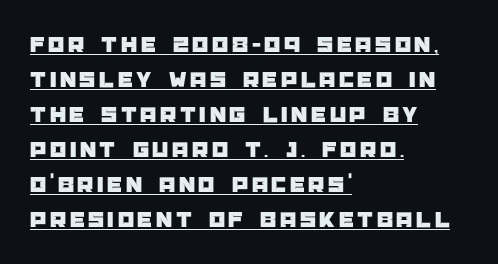
{"italic": "no", "underline": "yes", "align": "left", "line_spacing": "normal", "line_spacing_ratio": 1.52, "glyph_px": 23}
